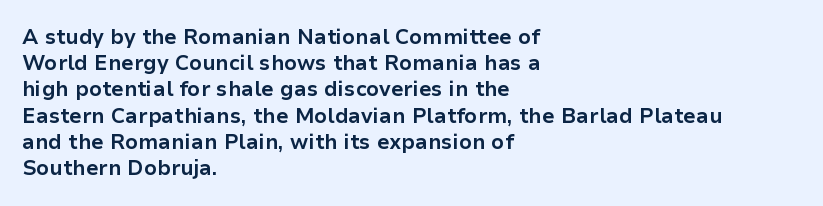
Q: Is the text bold? A: Yes.
Q: Is the text italic (slanted)? A: No, it is upright.
Q: Is the text underlined? A: No.
Q: How is the paragraph aligned? A: Left-aligned.
Q: Is the spacing between letters normal or unusually wide? A: Normal.
Q: Is the spacing between lines tight, normal or loose? A: Normal.
